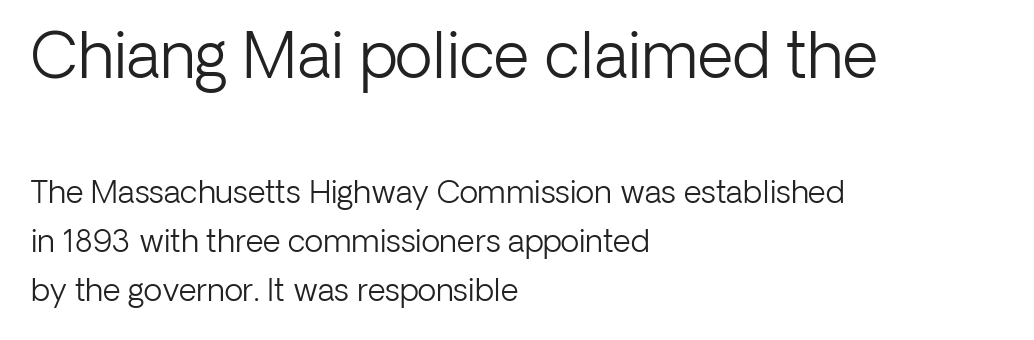
Q: Is the text bold? A: No.
Q: Is the text italic (slanted)? A: No, it is upright.
Q: Is the typeface a serif or a sans-serif typeface? A: Sans-serif.
Q: Is the text underlined? A: No.
Q: How is the paragraph aligned? A: Left-aligned.
Q: Is the spacing between letters normal or unusually wide? A: Normal.
Q: Is the spacing between lines tight, normal or loose? A: Normal.
Q: Which block of text is set in a larger size, the first (top) or the second (bottom)? A: The first (top) one.
Q: Width (condensed, normal, or wide)? A: Normal.
Q: Stroke contrast? A: Low.
Q: x-height? A: Medium.
Q: Monospaced? A: No.
